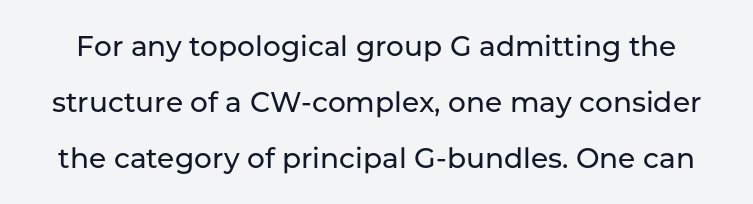
{"serif": "no", "italic": "no", "width": "normal", "stroke_contrast": "low", "x_height": "medium", "monospaced": "no", "underline": "no", "line_spacing": "loose", "line_spacing_ratio": 2.0, "letter_spacing": "normal", "letter_spacing_em": 0.0, "glyph_px": 28}
